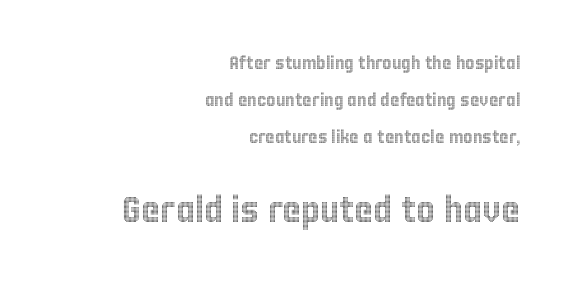
{"italic": "no", "width": "condensed", "x_height": "large", "monospaced": "no", "underline": "no", "align": "right", "line_spacing": "loose", "line_spacing_ratio": 2.05, "letter_spacing": "normal", "letter_spacing_em": 0.0, "larger_block": "second", "size_ratio": 2.0, "glyph_px": 36}
